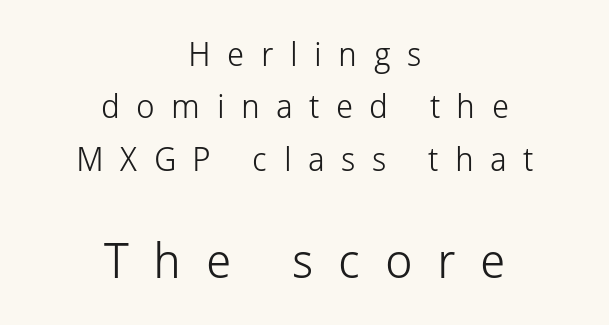
Q: Is the text bold? A: No.
Q: Is the text italic (slanted)? A: No, it is upright.
Q: Is the typeface a serif or a sans-serif typeface? A: Sans-serif.
Q: Is the text underlined? A: No.
Q: How is the paragraph aligned? A: Centered.
Q: Is the spacing between letters normal or unusually wide? A: Unusually wide.
Q: Is the spacing between lines tight, normal or loose? A: Normal.
Q: Which block of text is set in a larger size, the first (top) or the second (bottom)? A: The second (bottom) one.
Q: Width (condensed, normal, or wide)? A: Normal.
Q: Stroke contrast? A: Low.
Q: x-height? A: Medium.
Q: Monospaced? A: No.
